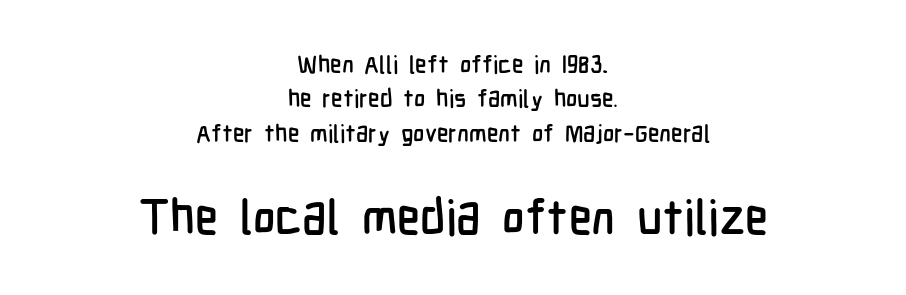
The image shows 48 px condensed sans-serif type, upright; set centered, normal line spacing (1.43x), normal letter spacing, not underlined; the second (bottom) block is 2.0x larger; low stroke contrast and a medium x-height.
